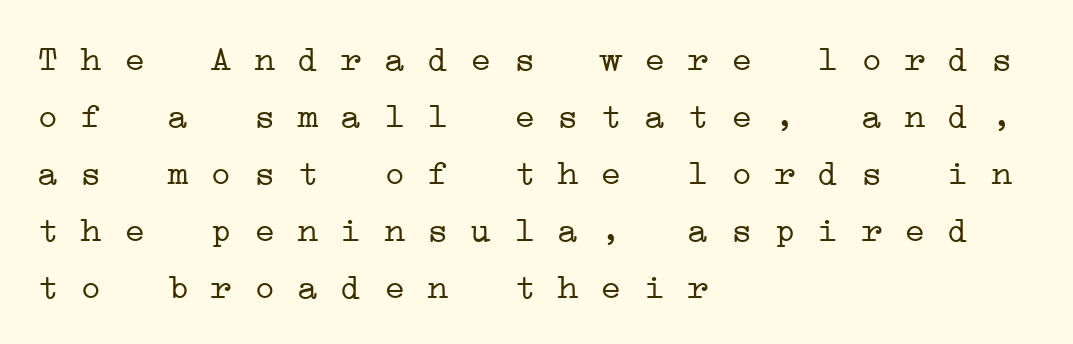
The image shows 36 px light, wide serif type, monospaced; set left-aligned, normal line spacing (1.58x), normal letter spacing, not underlined; low stroke contrast and a medium x-height.
